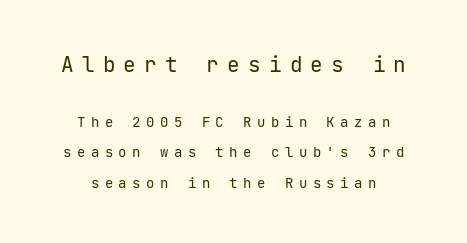
Q: Is the text bold? A: No.
Q: Is the text italic (slanted)? A: No, it is upright.
Q: Is the text underlined? A: No.
Q: Is the spacing between letters normal or unusually wide? A: Unusually wide.
Q: Is the spacing between lines tight, normal or loose? A: Loose.
Q: Which block of text is set in a larger size, the first (top) or the second (bottom)? A: The first (top) one.
